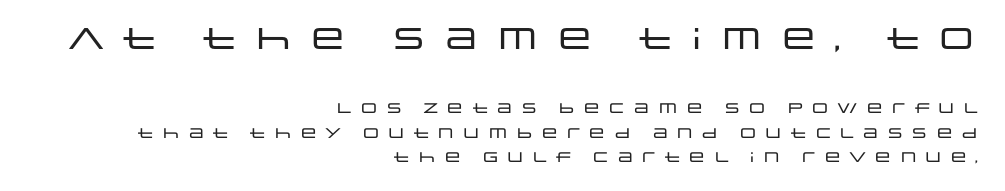
The image shows 30 px wide sans-serif type, upright; set right-aligned, line spacing 1.75x, unusually wide letter spacing (+0.3 em), not underlined; the first (top) block is 2.14x larger; low stroke contrast and a large x-height.
